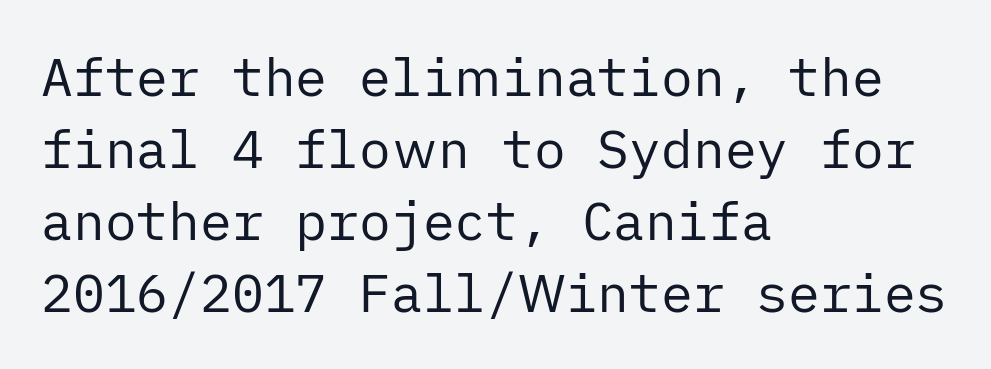
{"serif": "no", "italic": "no", "bold": "no", "weight": "regular", "width": "normal", "stroke_contrast": "low", "x_height": "medium", "underline": "no", "align": "left", "line_spacing": "normal", "line_spacing_ratio": 1.36, "letter_spacing": "normal", "letter_spacing_em": 0.0, "glyph_px": 53}
